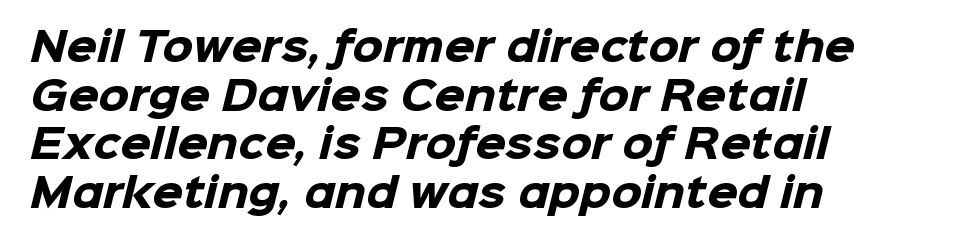
The image shows 39 px heavy sans-serif type; set left-aligned, normal line spacing (1.25x), normal letter spacing, not underlined; low stroke contrast and a medium x-height.
